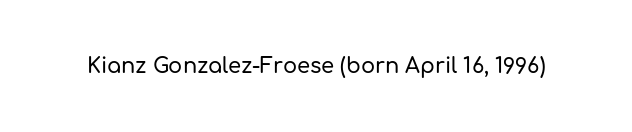
Every character sits straight up, as roman type does. The string is rendered with underlining switched off. Students, note that the glyphs here touch the page at normal intervals.
